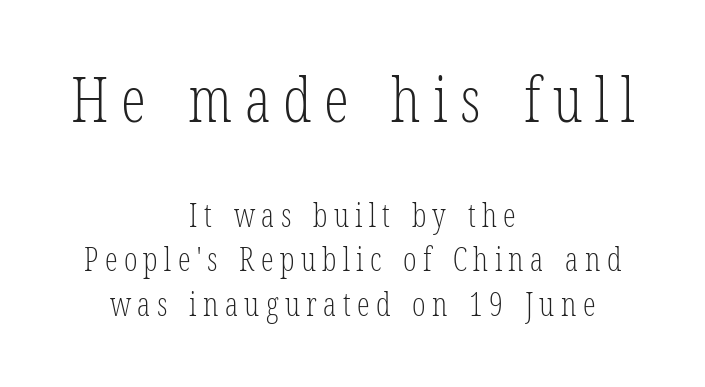
{"serif": "yes", "italic": "no", "bold": "no", "weight": "light", "width": "condensed", "stroke_contrast": "low", "x_height": "medium", "monospaced": "no", "underline": "no", "align": "center", "line_spacing": "normal", "line_spacing_ratio": 1.4, "letter_spacing": "wide", "letter_spacing_em": 0.2, "larger_block": "first", "size_ratio": 1.97, "glyph_px": 63}
